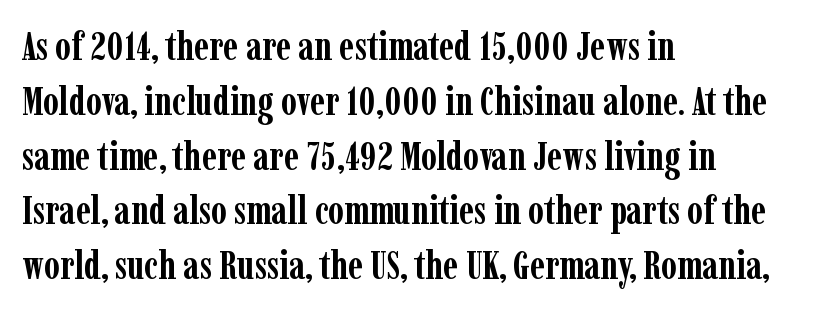
Q: Is the text bold? A: Yes.
Q: Is the text italic (slanted)? A: No, it is upright.
Q: Is the typeface a serif or a sans-serif typeface? A: Serif.
Q: Is the text underlined? A: No.
Q: How is the paragraph aligned? A: Left-aligned.
Q: Is the spacing between letters normal or unusually wide? A: Normal.
Q: Is the spacing between lines tight, normal or loose? A: Normal.
Q: Width (condensed, normal, or wide)? A: Condensed.
Q: Stroke contrast? A: Low.
Q: x-height? A: Medium.
Q: Monospaced? A: No.
